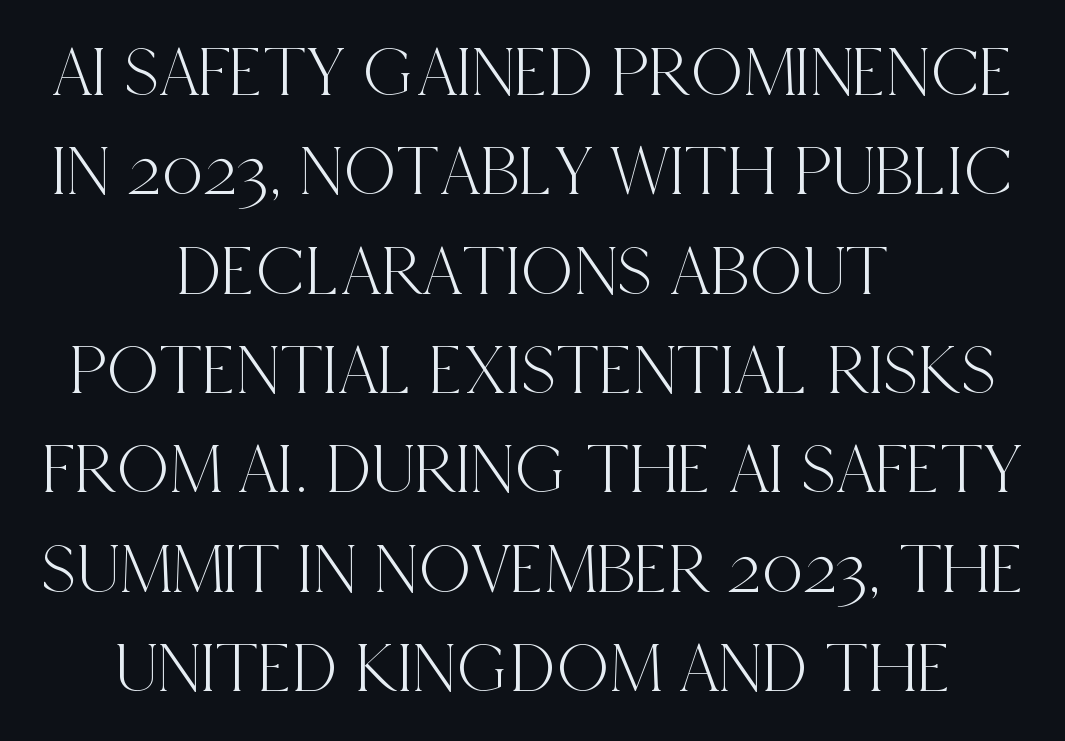
{"serif": "yes", "italic": "no", "width": "condensed", "x_height": "large", "monospaced": "no", "underline": "no", "align": "center", "line_spacing": "normal", "line_spacing_ratio": 1.38, "letter_spacing": "normal", "letter_spacing_em": 0.0, "glyph_px": 72}
